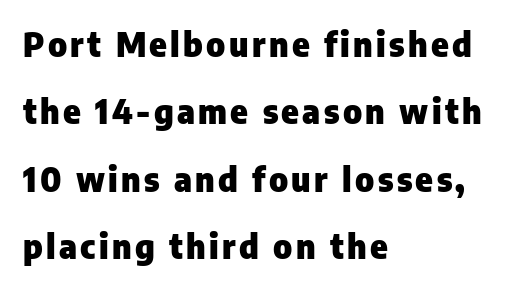
{"serif": "no", "italic": "no", "bold": "yes", "weight": "heavy", "width": "normal", "stroke_contrast": "low", "x_height": "medium", "monospaced": "no", "underline": "no", "align": "left", "line_spacing": "loose", "line_spacing_ratio": 2.04, "glyph_px": 33}
